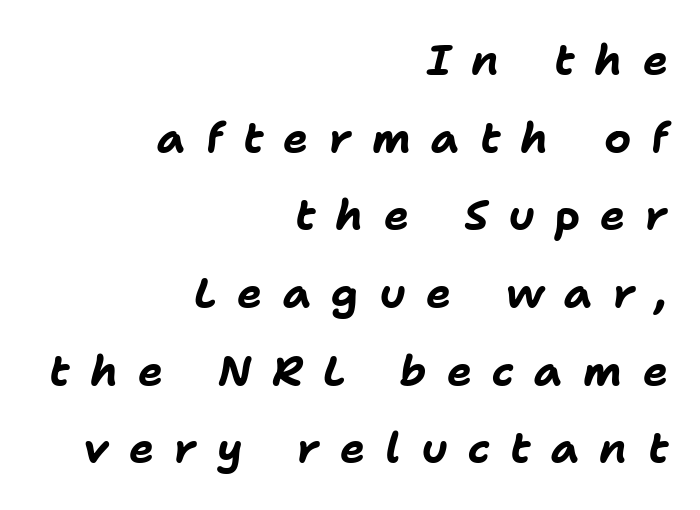
Heavy-handed strokes throughout: this text is bold. The gap between lines stays unmarked. Does the copy run flush right? Yes — the right margin is perfectly even. Proportional: the letters do not fall into vertical columns.
